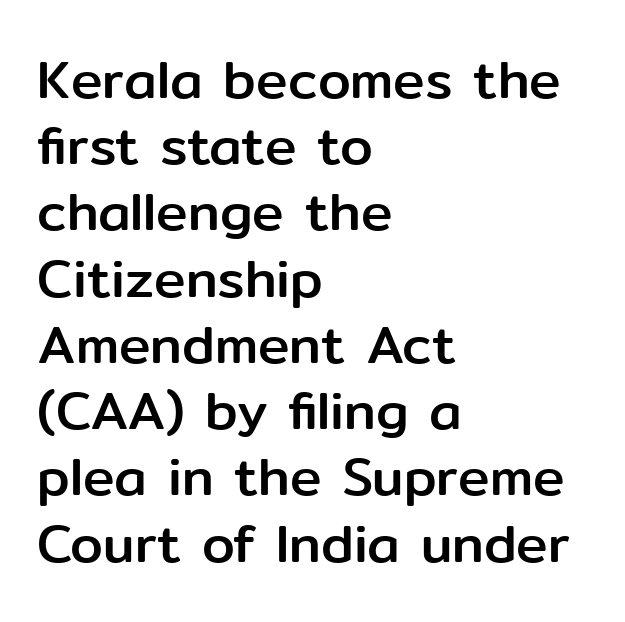
The image shows 53 px sans-serif type, upright; set left-aligned, normal line spacing (1.25x), normal letter spacing, not underlined; low stroke contrast and a medium x-height.
